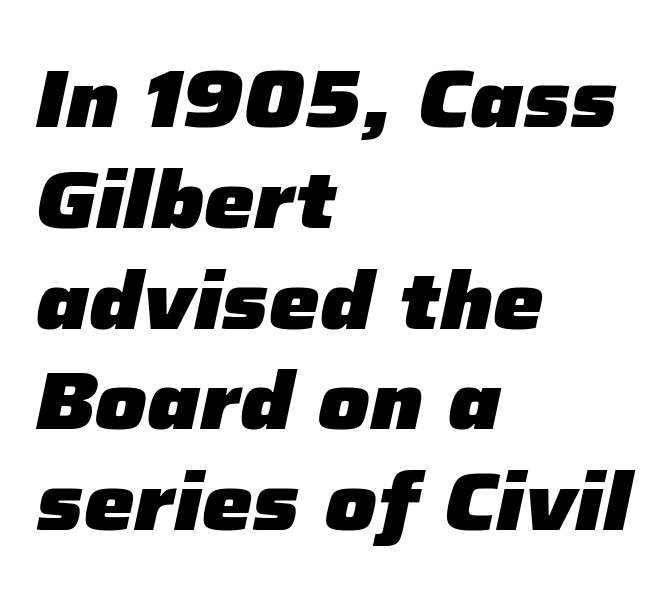
Which margin do the lines hug? The left one — the right edge is uneven. Look at the tracking — it's just the regular setting, nothing added. The font's italic variant was chosen for this text. Honestly, the row spacing looks completely unremarkable.
